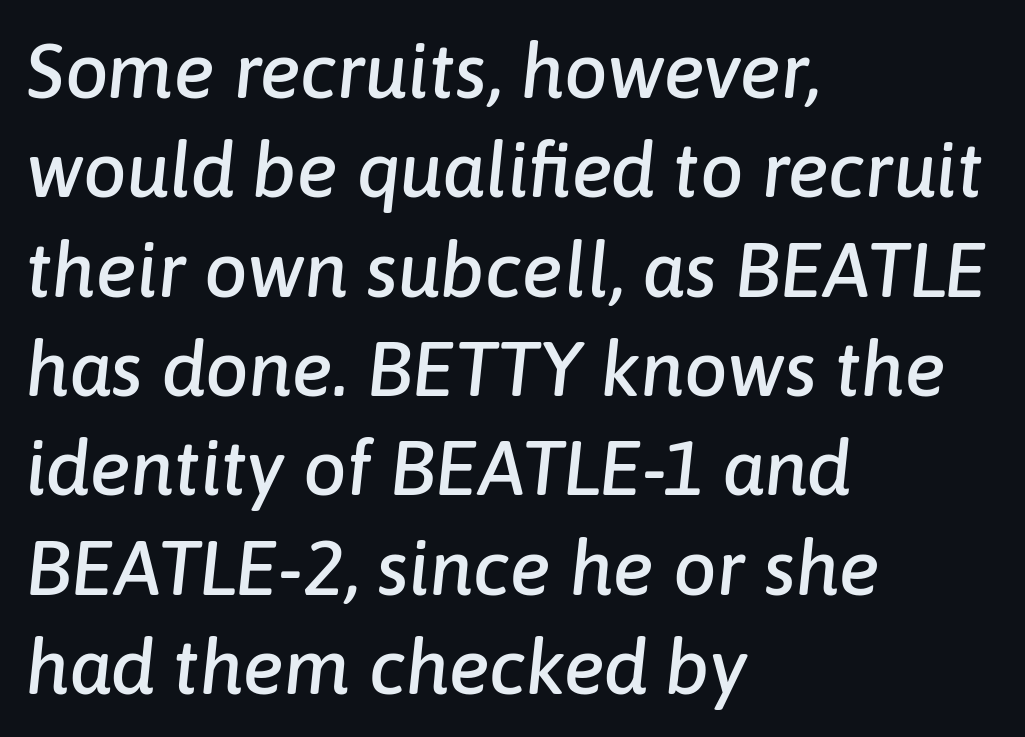
{"italic": "yes", "lean": "right", "slant_degrees": 6, "width": "normal", "stroke_contrast": "low", "x_height": "medium", "monospaced": "no", "underline": "no", "align": "left", "line_spacing": "normal", "line_spacing_ratio": 1.29, "letter_spacing": "normal", "letter_spacing_em": 0.0, "glyph_px": 77}
